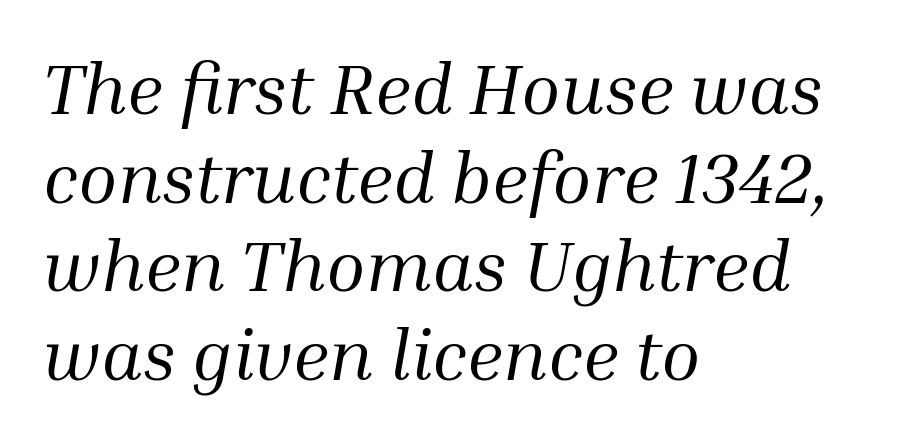
The image shows 72 px regular-weight serif type, italic (leaning right); set left-aligned, line spacing 1.23x, normal letter spacing, not underlined; medium stroke contrast and a medium x-height.
